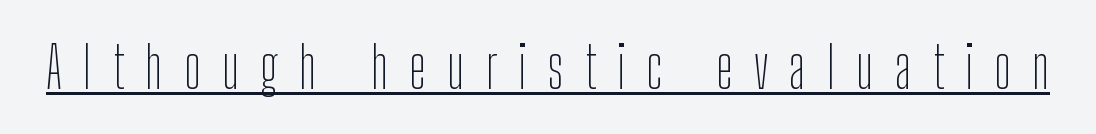
The image shows 57 px thin, condensed sans-serif type, upright; set unusually wide letter spacing (+0.37 em), underlined; low stroke contrast and a medium x-height.
